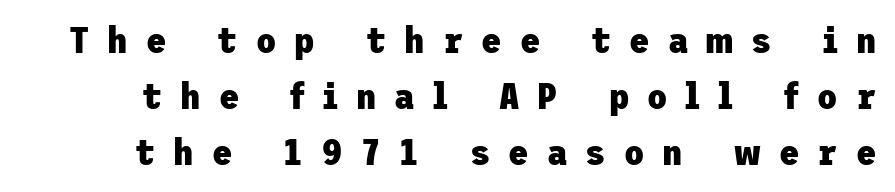
Q: Is the text bold? A: Yes.
Q: Is the text italic (slanted)? A: No, it is upright.
Q: Is the typeface a serif or a sans-serif typeface? A: Sans-serif.
Q: Is the text underlined? A: No.
Q: Is the spacing between letters normal or unusually wide? A: Unusually wide.
Q: Is the spacing between lines tight, normal or loose? A: Normal.
Q: Width (condensed, normal, or wide)? A: Normal.
Q: Stroke contrast? A: Low.
Q: x-height? A: Medium.
